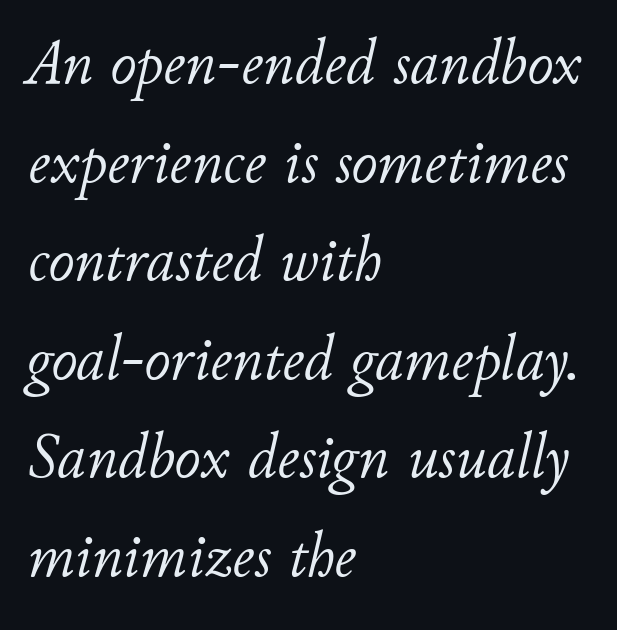
Q: Is the text bold? A: No.
Q: Is the text italic (slanted)? A: Yes, it leans right by about 11 degrees.
Q: Is the text underlined? A: No.
Q: How is the paragraph aligned? A: Left-aligned.
Q: Is the spacing between letters normal or unusually wide? A: Normal.
Q: Is the spacing between lines tight, normal or loose? A: Normal.
Q: Width (condensed, normal, or wide)? A: Normal.
Q: Stroke contrast? A: Low.
Q: x-height? A: Small.
Q: Monospaced? A: No.
